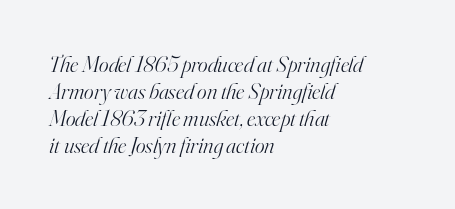
Q: Is the text bold? A: No.
Q: Is the text italic (slanted)? A: Yes, it leans right by about 16 degrees.
Q: Is the text underlined? A: No.
Q: How is the paragraph aligned? A: Left-aligned.
Q: Is the spacing between letters normal or unusually wide? A: Normal.
